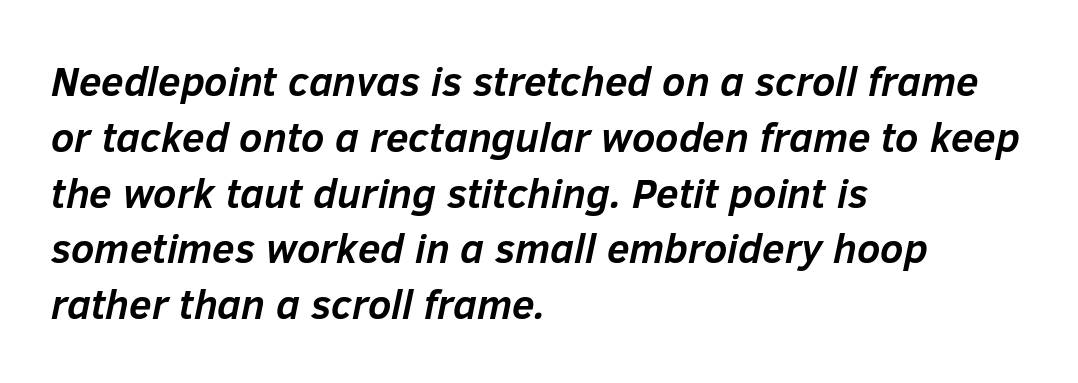
{"italic": "yes", "lean": "right", "slant_degrees": 12, "bold": "yes", "weight": "semibold", "width": "normal", "stroke_contrast": "low", "x_height": "medium", "monospaced": "no", "underline": "no", "align": "left", "line_spacing": "normal", "line_spacing_ratio": 1.36, "letter_spacing": "normal", "letter_spacing_em": 0.0, "glyph_px": 41}
